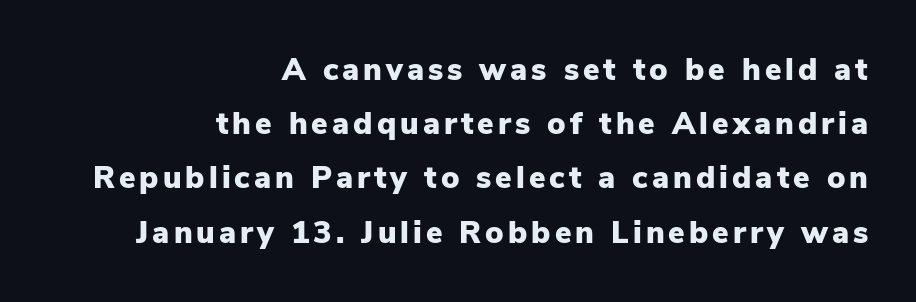
{"serif": "no", "italic": "no", "bold": "yes", "weight": "heavy", "width": "normal", "stroke_contrast": "low", "x_height": "medium", "monospaced": "no", "underline": "no", "align": "right", "line_spacing_ratio": 1.75, "glyph_px": 31}
